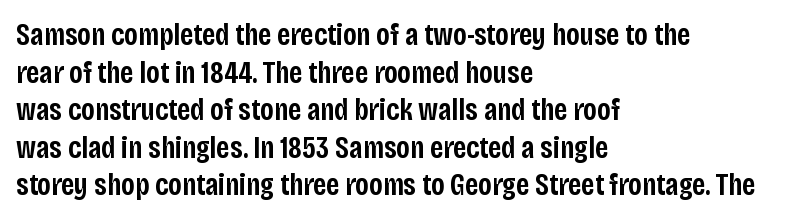
{"serif": "no", "italic": "no", "bold": "semi", "weight": "semibold", "width": "condensed", "stroke_contrast": "low", "x_height": "large", "monospaced": "no", "underline": "no", "align": "left", "line_spacing_ratio": 1.21, "letter_spacing": "normal", "letter_spacing_em": 0.0, "glyph_px": 31}
